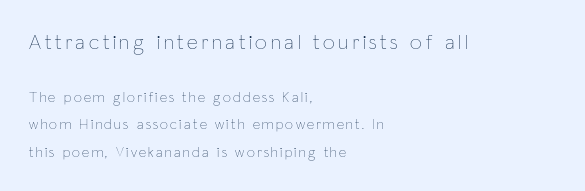
These glyphs show unthickened strokes, regular width or finer. These lines were composed using upright roman letters. The ragged edge is on the right, which tells us the setting is flush left. Type size steps down from the first block to the second. A bare baseline throughout the passage.
